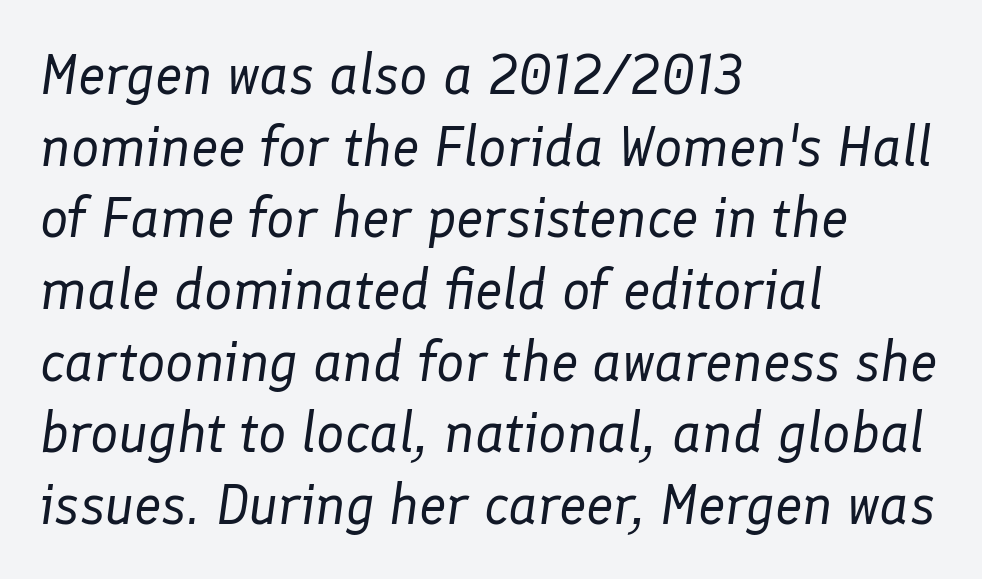
Compared with typical body copy, the letter spacing here is the same. Caption: face not bold, strokes unweighted. Letters rest on an invisible, unmarked baseline. Leftover space on each line is placed entirely after the last word.
